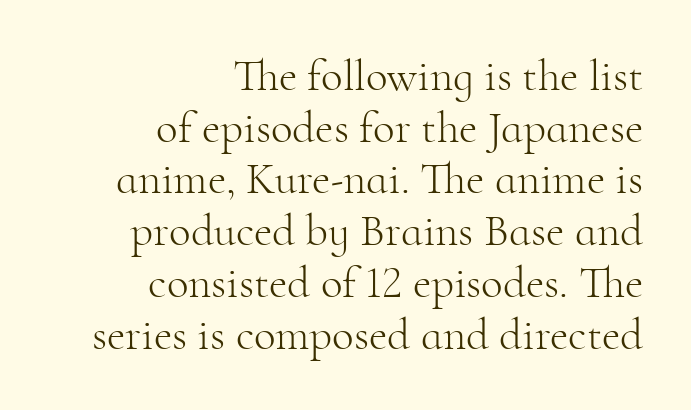
{"serif": "yes", "italic": "no", "bold": "no", "weight": "light", "width": "normal", "stroke_contrast": "high", "x_height": "small", "monospaced": "no", "underline": "no", "align": "right", "line_spacing": "tight", "line_spacing_ratio": 1.15, "letter_spacing": "normal", "letter_spacing_em": 0.0, "glyph_px": 45}
